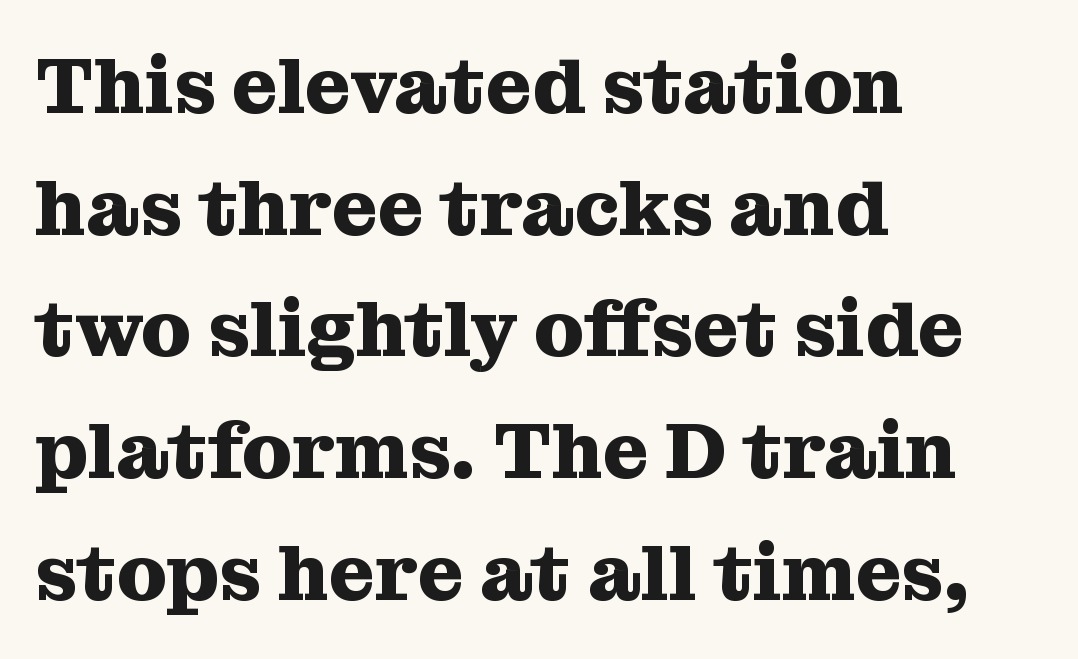
Q: Is the text bold? A: Yes.
Q: Is the text italic (slanted)? A: No, it is upright.
Q: Is the typeface a serif or a sans-serif typeface? A: Serif.
Q: Is the text underlined? A: No.
Q: How is the paragraph aligned? A: Left-aligned.
Q: Is the spacing between letters normal or unusually wide? A: Normal.
Q: Is the spacing between lines tight, normal or loose? A: Normal.
Q: Width (condensed, normal, or wide)? A: Normal.
Q: Stroke contrast? A: Medium.
Q: x-height? A: Medium.
Q: Monospaced? A: No.
